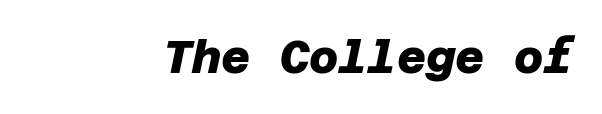
The image shows 45 px heavy sans-serif type; set normal letter spacing, not underlined; low stroke contrast and a large x-height.
